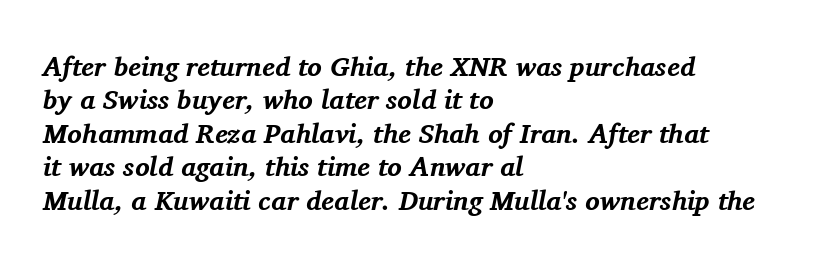
The image shows 27 px bold type, italic (leaning right); set left-aligned, line spacing 1.24x, normal letter spacing, not underlined.
